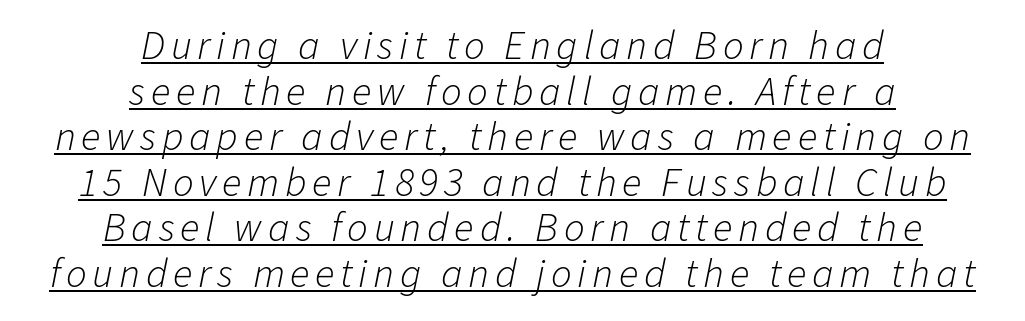
{"italic": "yes", "lean": "right", "slant_degrees": 11, "bold": "no", "weight": "light", "width": "normal", "stroke_contrast": "low", "x_height": "medium", "monospaced": "no", "underline": "yes", "align": "center", "line_spacing": "tight", "line_spacing_ratio": 1.11, "glyph_px": 41}
